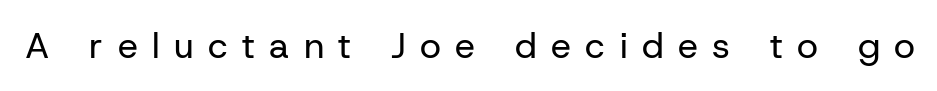
Q: Is the text bold? A: No.
Q: Is the text italic (slanted)? A: No, it is upright.
Q: Is the typeface a serif or a sans-serif typeface? A: Sans-serif.
Q: Is the text underlined? A: No.
Q: Is the spacing between letters normal or unusually wide? A: Unusually wide.
Q: Width (condensed, normal, or wide)? A: Normal.
Q: Stroke contrast? A: Low.
Q: x-height? A: Medium.
Q: Monospaced? A: No.
